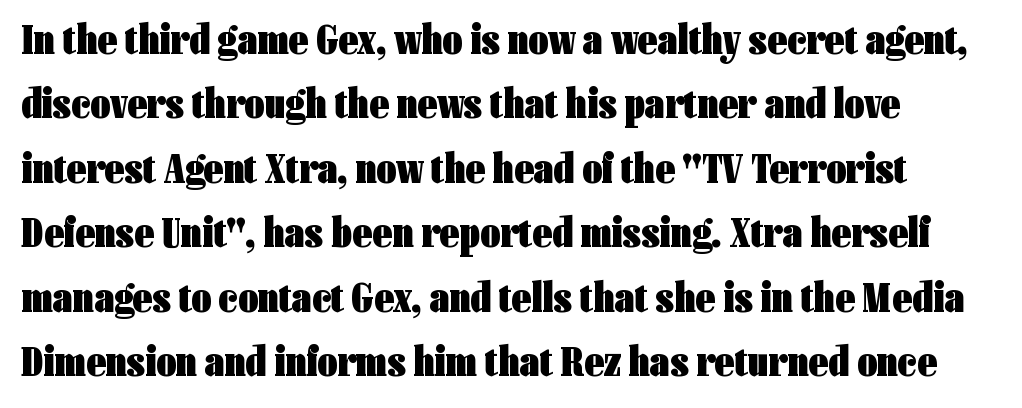
{"serif": "no", "italic": "no", "bold": "yes", "weight": "heavy", "width": "condensed", "stroke_contrast": "low", "x_height": "medium", "monospaced": "no", "underline": "no", "align": "left", "line_spacing": "normal", "line_spacing_ratio": 1.5, "letter_spacing": "normal", "letter_spacing_em": 0.0, "glyph_px": 43}
